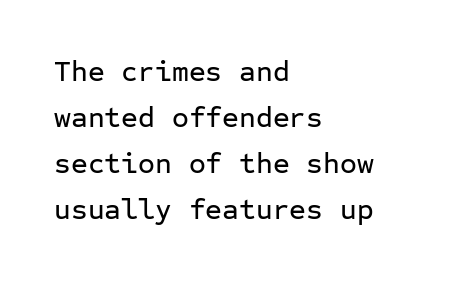
The image shows 29 px sans-serif type, upright, monospaced; set left-aligned, normal line spacing (1.59x), normal letter spacing, not underlined; low stroke contrast and a medium x-height.
